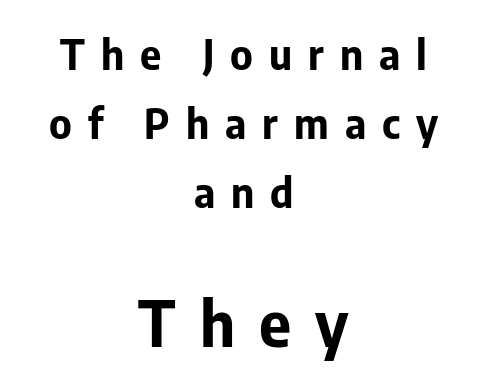
Q: Is the text bold? A: Yes.
Q: Is the text italic (slanted)? A: No, it is upright.
Q: Is the typeface a serif or a sans-serif typeface? A: Sans-serif.
Q: Is the text underlined? A: No.
Q: How is the paragraph aligned? A: Centered.
Q: Is the spacing between letters normal or unusually wide? A: Unusually wide.
Q: Is the spacing between lines tight, normal or loose? A: Normal.
Q: Which block of text is set in a larger size, the first (top) or the second (bottom)? A: The second (bottom) one.
Q: Width (condensed, normal, or wide)? A: Normal.
Q: Stroke contrast? A: Low.
Q: x-height? A: Medium.
Q: Monospaced? A: No.
